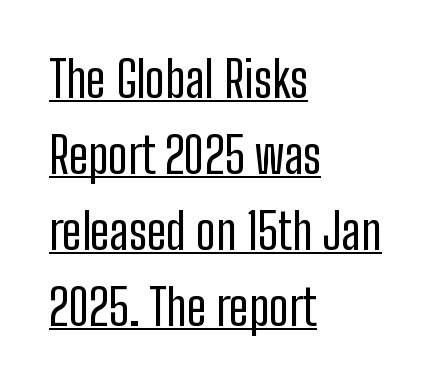
{"serif": "no", "italic": "no", "bold": "no", "weight": "regular", "width": "condensed", "stroke_contrast": "low", "x_height": "medium", "monospaced": "no", "underline": "yes", "align": "left", "line_spacing": "normal", "line_spacing_ratio": 1.55, "letter_spacing": "normal", "letter_spacing_em": 0.0, "glyph_px": 49}
